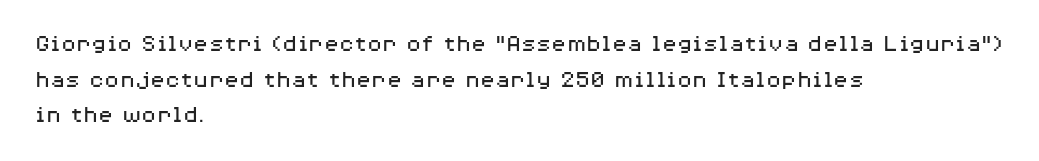
Q: Is the text bold? A: No.
Q: Is the text italic (slanted)? A: No, it is upright.
Q: Is the text underlined? A: No.
Q: How is the paragraph aligned? A: Left-aligned.
Q: Is the spacing between letters normal or unusually wide? A: Normal.
Q: Is the spacing between lines tight, normal or loose? A: Normal.
